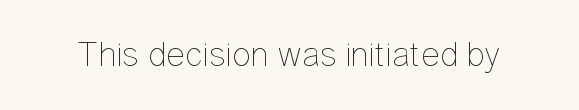
{"italic": "no", "bold": "no", "weight": "thin", "width": "condensed", "stroke_contrast": "low", "x_height": "medium", "monospaced": "no", "underline": "no", "letter_spacing": "normal", "letter_spacing_em": 0.0, "glyph_px": 36}
